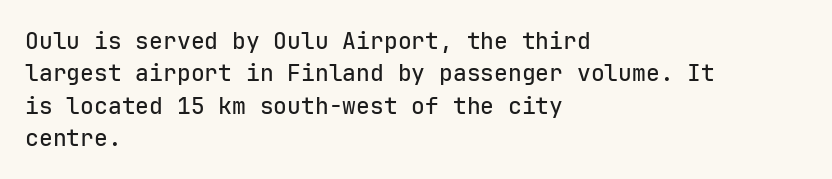
The image shows 23 px text type, upright; set left-aligned, normal line spacing (1.41x), normal letter spacing, not underlined.
